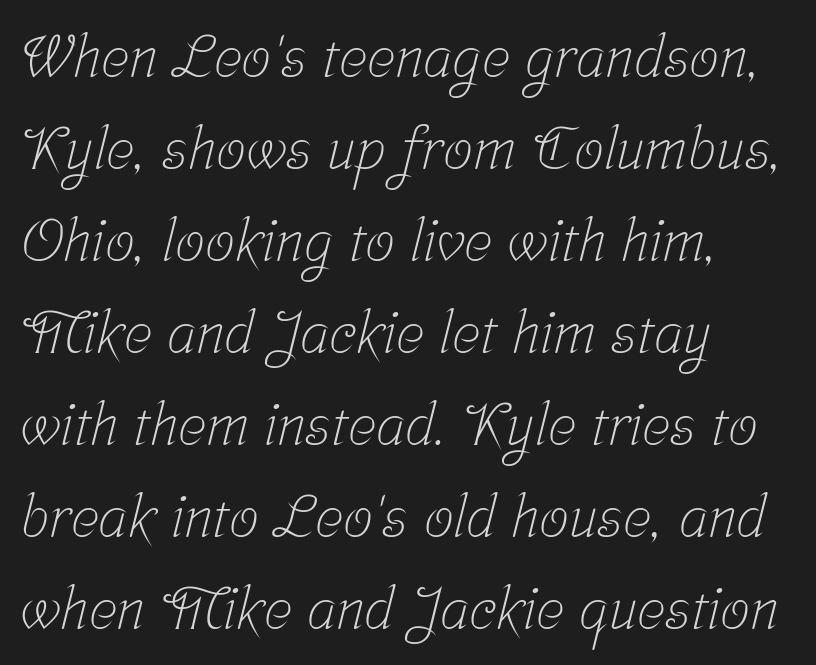
{"serif": "yes", "bold": "no", "weight": "light", "width": "condensed", "stroke_contrast": "low", "x_height": "medium", "monospaced": "no", "underline": "no", "align": "left", "line_spacing": "normal", "line_spacing_ratio": 1.56, "letter_spacing": "normal", "letter_spacing_em": 0.0, "glyph_px": 59}
